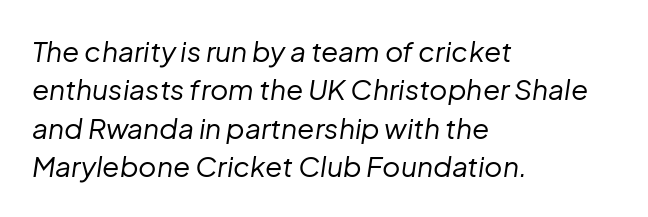
{"italic": "yes", "lean": "right", "slant_degrees": 8, "bold": "no", "weight": "regular", "width": "normal", "stroke_contrast": "low", "x_height": "medium", "monospaced": "no", "underline": "no", "align": "left", "line_spacing": "normal", "line_spacing_ratio": 1.37, "letter_spacing": "normal", "letter_spacing_em": 0.0, "glyph_px": 28}
